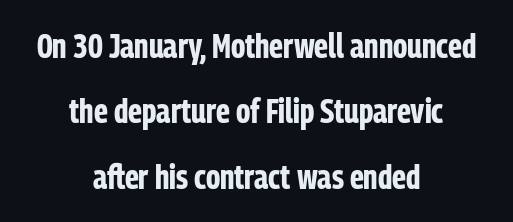
The image shows 34 px bold, condensed sans-serif type, upright; set centered, loose line spacing (1.92x), normal letter spacing, not underlined; low stroke contrast and a medium x-height.
